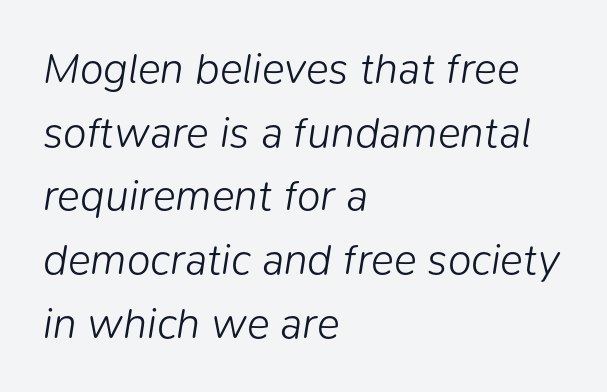
Q: Is the text bold? A: No.
Q: Is the text italic (slanted)? A: Yes, it leans right by about 9 degrees.
Q: Is the text underlined? A: No.
Q: How is the paragraph aligned? A: Left-aligned.
Q: Is the spacing between letters normal or unusually wide? A: Normal.
Q: Is the spacing between lines tight, normal or loose? A: Normal.
Q: Width (condensed, normal, or wide)? A: Normal.
Q: Stroke contrast? A: Low.
Q: x-height? A: Medium.
Q: Monospaced? A: No.
